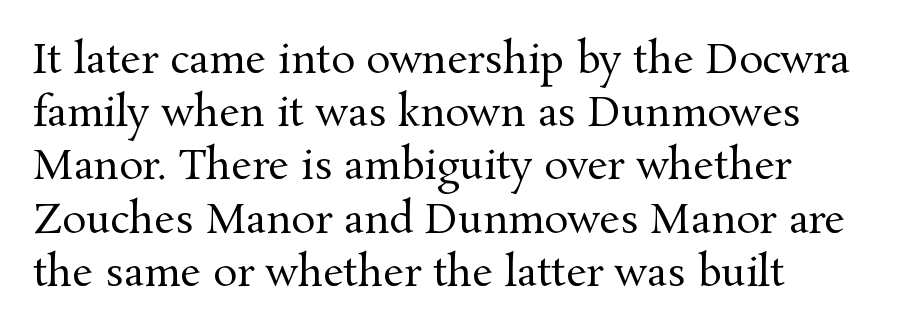
Examine the stroke ends and you'll spot serifs. Characters follow at the spacing the type designer built in. Note the varied advance widths — an 'i' is clearly narrower than an 'm'. Typeset ragged right — the left edge is the straight one.
